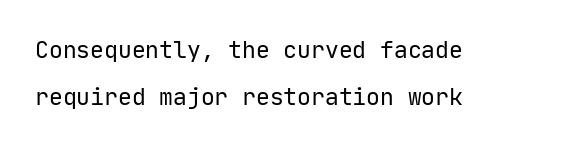
{"italic": "no", "bold": "no", "underline": "no", "align": "left", "line_spacing": "loose", "line_spacing_ratio": 2.03, "letter_spacing": "normal", "letter_spacing_em": 0.0, "glyph_px": 23}
